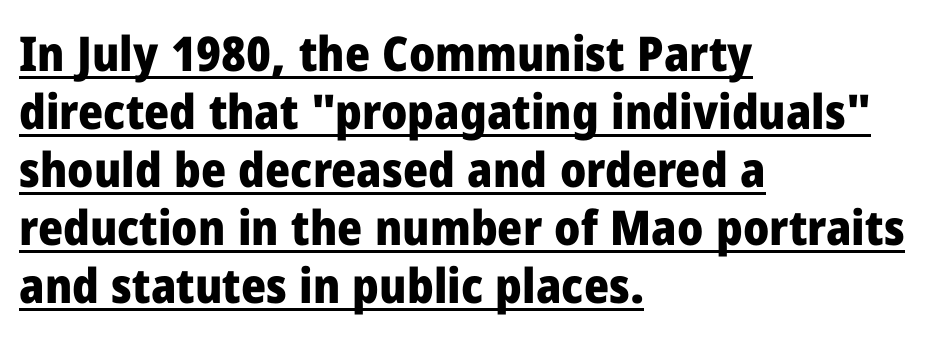
The image shows 48 px heavy sans-serif type, upright; set left-aligned, line spacing 1.21x, normal letter spacing, underlined; low stroke contrast and a medium x-height.
